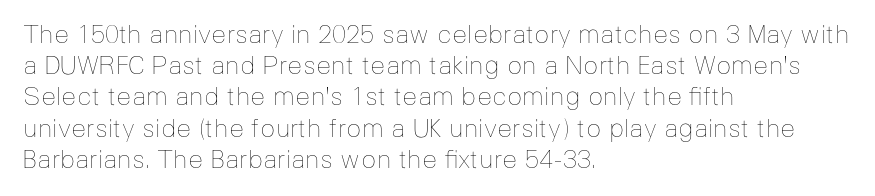
Spacing between characters is what you'd get straight out of the box. Ordinary non-slanted type is in use. The compositor pushed each line to the left boundary. Rows of type keep a routine distance in the vertical direction.
